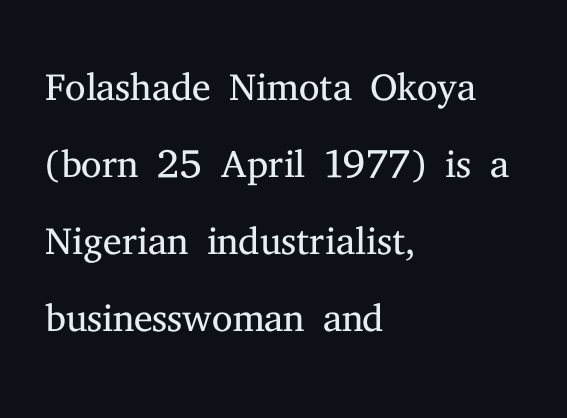
No extra tracking has been applied to these lines. Counters stay open thanks to moderate or lighter strokes. Character widths vary here, with narrow letters taking less room than wide ones. Notice how the passage keeps a crisp vertical edge on the left only. The specimen omits any rule beneath the text block's lines. The characters display serif detailing at their extremities.
